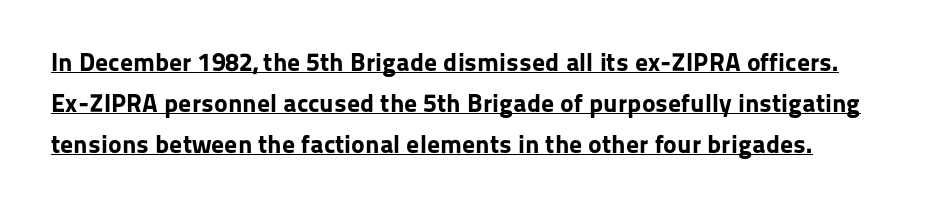
Beneath each row of characters lies a ruled line. This is the regular roman posture of the typeface. Whoever set this chose a conventional vertical rhythm. Tracking value appears to be zero — textbook default spacing. Heavy-handed strokes throughout: this text is bold.
